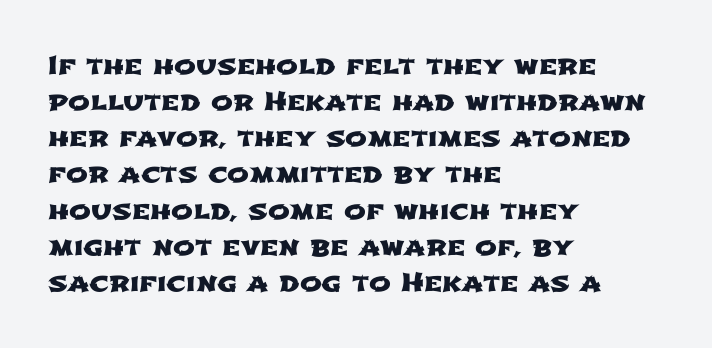
Q: Is the text underlined? A: No.
Q: How is the paragraph aligned? A: Left-aligned.
Q: Is the spacing between letters normal or unusually wide? A: Normal.
Q: Is the spacing between lines tight, normal or loose? A: Normal.
